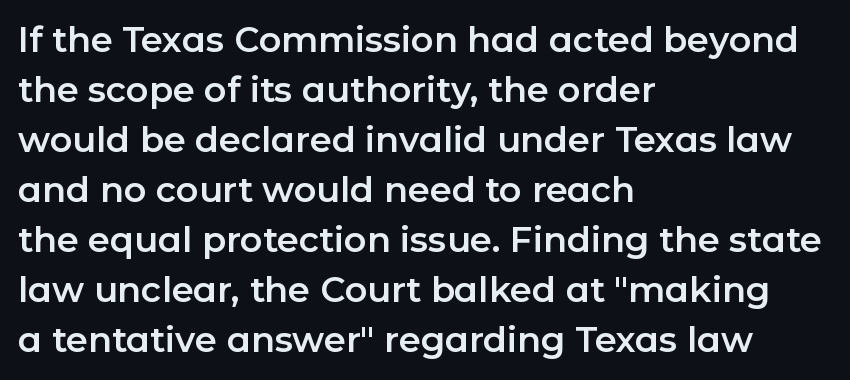
The image shows 35 px sans-serif type, upright; set left-aligned, normal line spacing (1.43x), normal letter spacing, not underlined; low stroke contrast and a medium x-height.
